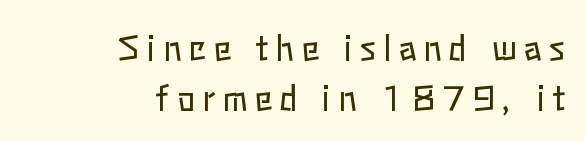
Q: Is the text bold? A: No.
Q: Is the text italic (slanted)? A: No, it is upright.
Q: Is the text underlined? A: No.
Q: How is the paragraph aligned? A: Right-aligned.
Q: Is the spacing between letters normal or unusually wide? A: Unusually wide.
Q: Is the spacing between lines tight, normal or loose? A: Normal.
Q: Width (condensed, normal, or wide)? A: Normal.
Q: Stroke contrast? A: Low.
Q: x-height? A: Medium.
Q: Monospaced? A: No.
